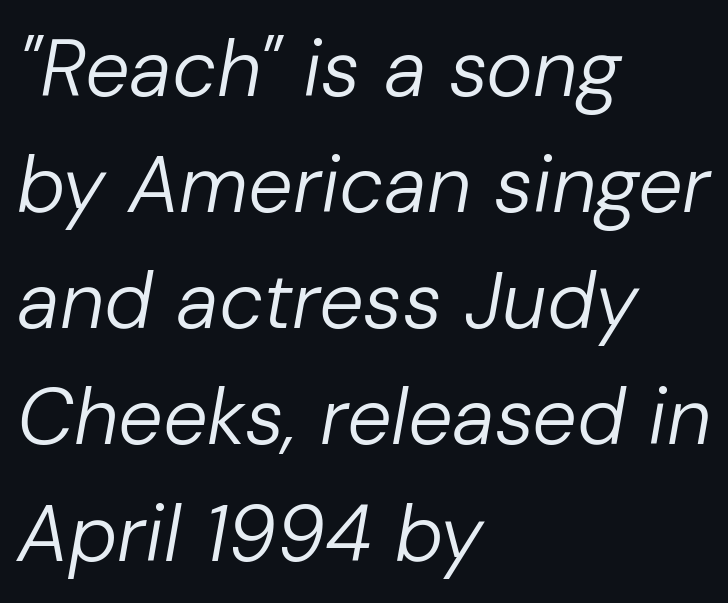
The image shows 79 px regular-weight type, italic (leaning right); set left-aligned, normal line spacing (1.47x), normal letter spacing, not underlined; low stroke contrast and a medium x-height.
